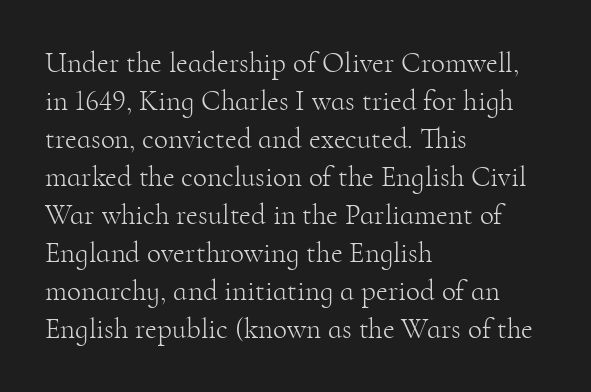
Q: Is the text bold? A: No.
Q: Is the text italic (slanted)? A: No, it is upright.
Q: Is the typeface a serif or a sans-serif typeface? A: Serif.
Q: Is the text underlined? A: No.
Q: How is the paragraph aligned? A: Left-aligned.
Q: Is the spacing between letters normal or unusually wide? A: Normal.
Q: Is the spacing between lines tight, normal or loose? A: Normal.
Q: Width (condensed, normal, or wide)? A: Normal.
Q: Stroke contrast? A: High.
Q: x-height? A: Small.
Q: Monospaced? A: No.
